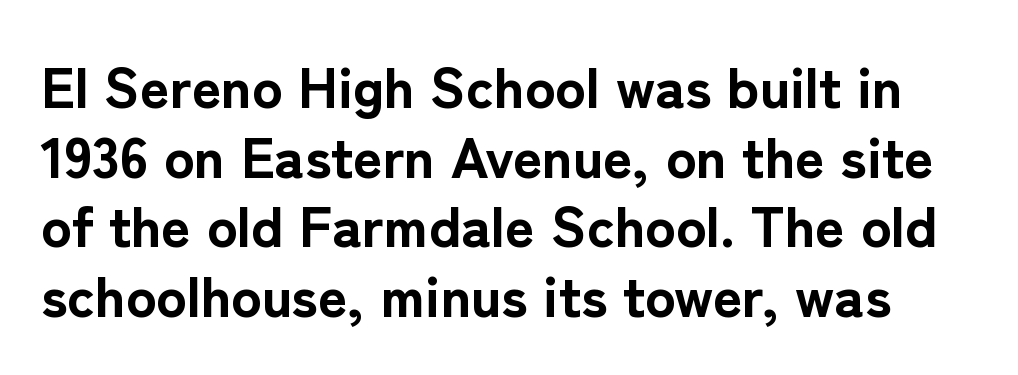
Q: Is the text bold? A: Yes.
Q: Is the text italic (slanted)? A: No, it is upright.
Q: Is the typeface a serif or a sans-serif typeface? A: Sans-serif.
Q: Is the text underlined? A: No.
Q: Is the spacing between letters normal or unusually wide? A: Normal.
Q: Width (condensed, normal, or wide)? A: Normal.
Q: Stroke contrast? A: Low.
Q: x-height? A: Medium.
Q: Monospaced? A: No.
